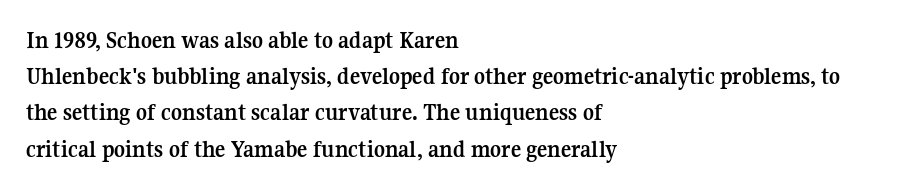
{"italic": "no", "bold": "yes", "underline": "no", "align": "left", "line_spacing": "normal", "line_spacing_ratio": 1.51, "letter_spacing": "normal", "letter_spacing_em": 0.0, "glyph_px": 24}
